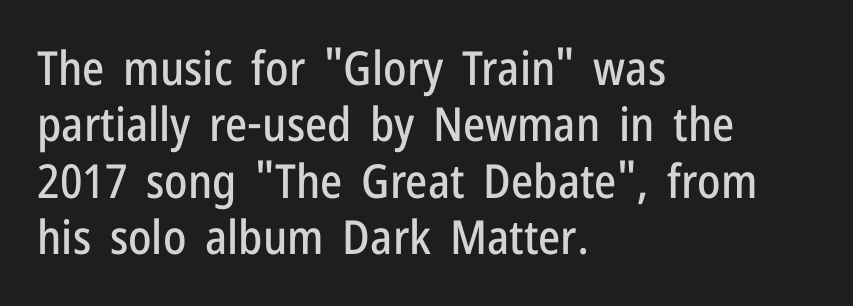
The image shows 47 px condensed sans-serif type, upright; set left-aligned, line spacing 1.2x, normal letter spacing, not underlined; low stroke contrast and a medium x-height.
